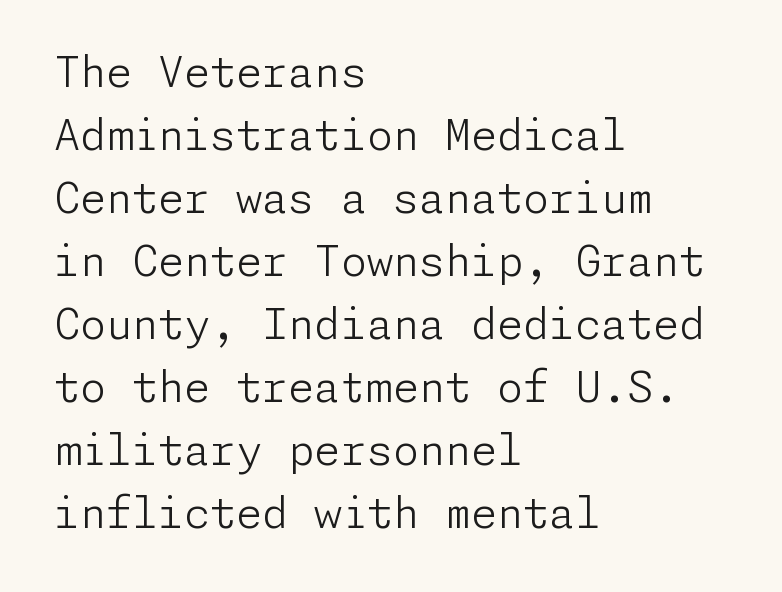
The tracking reads as untouched default to a designer's eye. Summary of vertical rhythm: regular, with standard interline spacing. Is this a heavy cut? Hardly; it is regular or lighter. The designer went with a sans here, leaving each stem footless.
